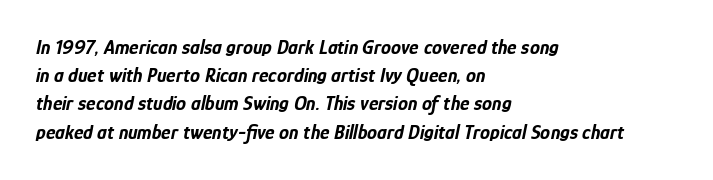
Rule under the text: the space is simply empty. Each word holds together tightly as a unit, with standard inter-letter gaps. Which margin do the lines hug? The left one — the right edge is uneven. Slanted lettering throughout. Heavy, bold letterforms.
